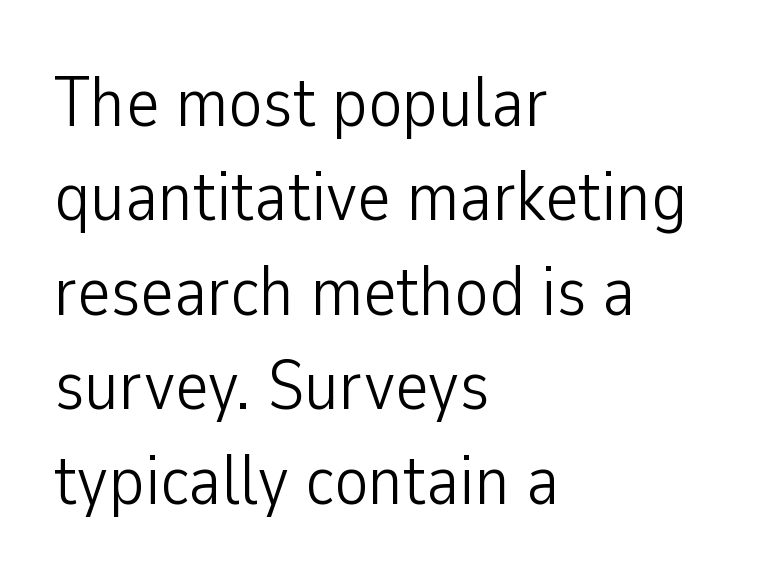
Q: Is the text bold? A: No.
Q: Is the text italic (slanted)? A: No, it is upright.
Q: Is the typeface a serif or a sans-serif typeface? A: Sans-serif.
Q: Is the text underlined? A: No.
Q: How is the paragraph aligned? A: Left-aligned.
Q: Is the spacing between letters normal or unusually wide? A: Normal.
Q: Is the spacing between lines tight, normal or loose? A: Normal.
Q: Width (condensed, normal, or wide)? A: Condensed.
Q: Stroke contrast? A: Low.
Q: x-height? A: Medium.
Q: Monospaced? A: No.
